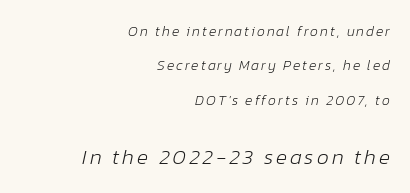
{"italic": "yes", "lean": "right", "slant_degrees": 12, "bold": "no", "underline": "no", "align": "right", "line_spacing": "loose", "line_spacing_ratio": 2.45, "larger_block": "second", "size_ratio": 1.5, "glyph_px": 21}
